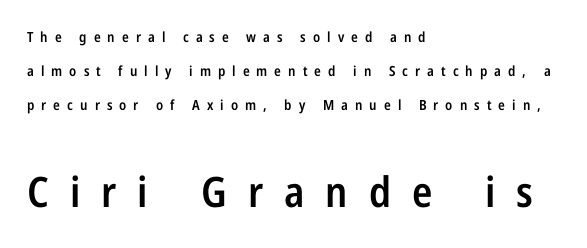
The rendering inserts visible extra space after every character. This is the regular roman posture of the typeface. Does the bottom block carry the larger type? Yes, it does. Check under the words: just untouched page.
